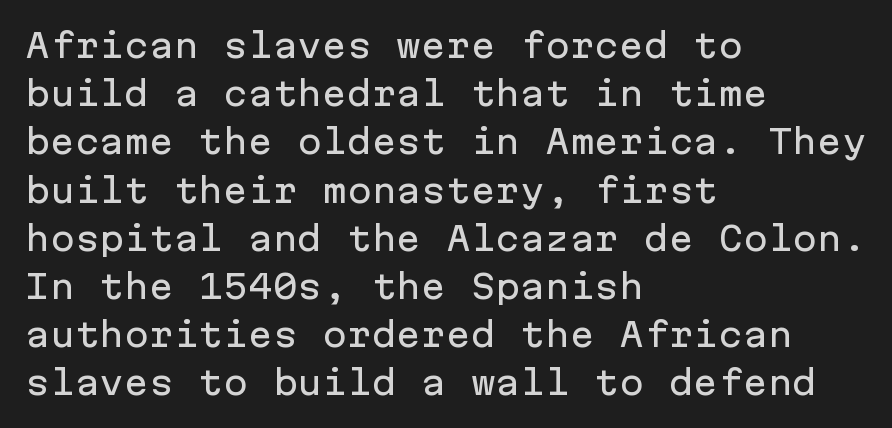
{"serif": "no", "italic": "no", "width": "normal", "stroke_contrast": "low", "x_height": "medium", "monospaced": "yes", "underline": "no", "align": "left", "line_spacing": "normal", "line_spacing_ratio": 1.46, "letter_spacing": "normal", "letter_spacing_em": 0.0, "glyph_px": 33}
